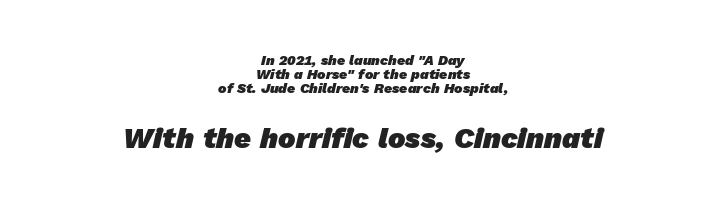
Q: Is the text bold? A: Yes.
Q: Is the typeface a serif or a sans-serif typeface? A: Sans-serif.
Q: Is the text underlined? A: No.
Q: How is the paragraph aligned? A: Centered.
Q: Is the spacing between letters normal or unusually wide? A: Normal.
Q: Is the spacing between lines tight, normal or loose? A: Tight.
Q: Which block of text is set in a larger size, the first (top) or the second (bottom)? A: The second (bottom) one.
Q: Width (condensed, normal, or wide)? A: Normal.
Q: Stroke contrast? A: Low.
Q: x-height? A: Medium.
Q: Monospaced? A: No.
